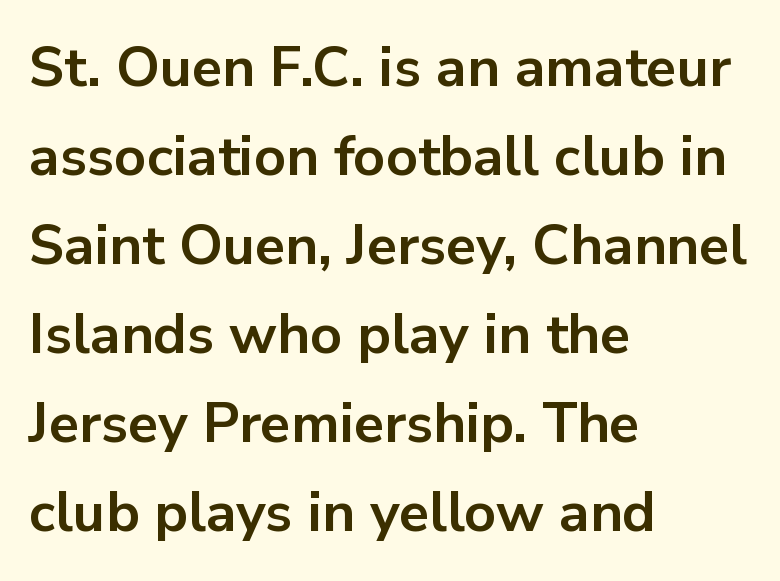
The image shows 56 px bold sans-serif type, upright; set left-aligned, normal line spacing (1.59x), normal letter spacing, not underlined; low stroke contrast and a medium x-height.
